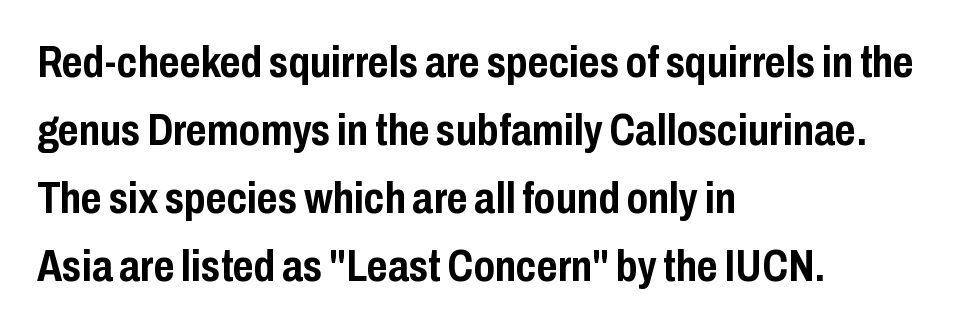
{"serif": "no", "italic": "no", "bold": "yes", "weight": "semibold", "width": "condensed", "stroke_contrast": "low", "x_height": "medium", "monospaced": "no", "underline": "no", "align": "left", "line_spacing": "normal", "line_spacing_ratio": 1.51, "letter_spacing": "normal", "letter_spacing_em": 0.0, "glyph_px": 45}
